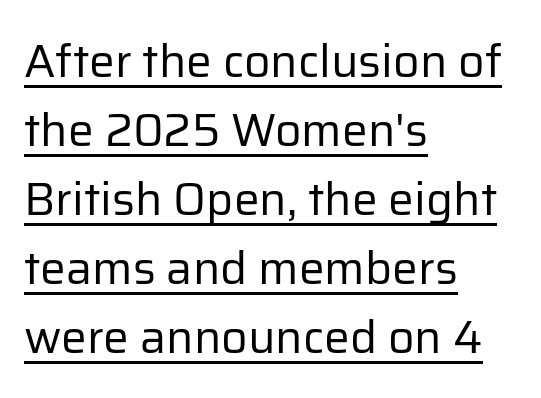
The image shows 46 px regular-weight sans-serif type, upright; set left-aligned, normal line spacing (1.5x), normal letter spacing, underlined; low stroke contrast and a medium x-height.
